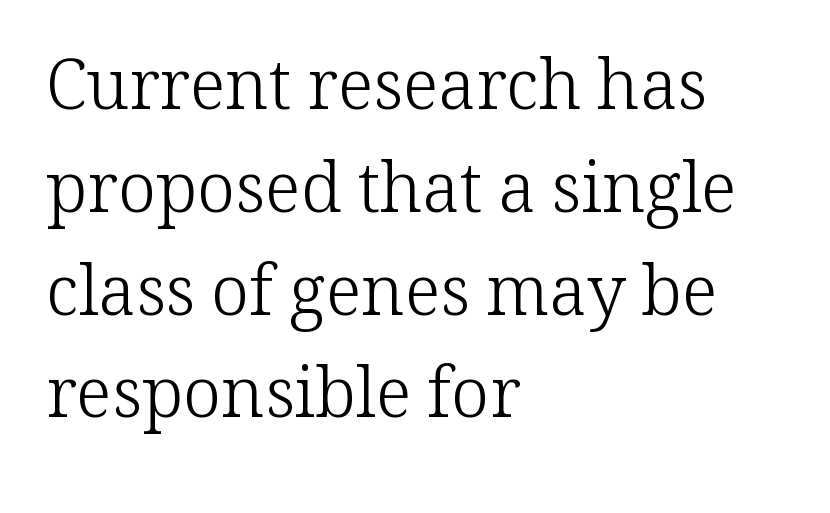
The font's upright variant was chosen for this text. Words appear dense and cohesive because spacing is normal. Note the varied advance widths — an 'i' is clearly narrower than an 'm'. Rule under the text: the space is simply empty.
